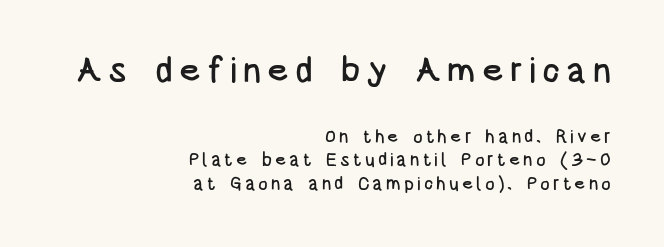
{"serif": "no", "italic": "no", "width": "condensed", "stroke_contrast": "low", "x_height": "large", "monospaced": "no", "underline": "no", "align": "right", "line_spacing": "normal", "line_spacing_ratio": 1.31, "larger_block": "first", "size_ratio": 1.94, "glyph_px": 35}
